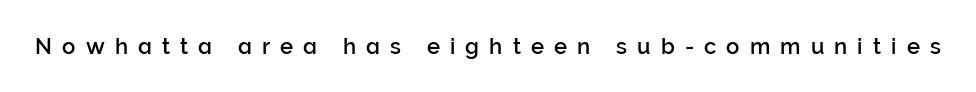
{"italic": "no", "underline": "no", "letter_spacing": "wide", "letter_spacing_em": 0.46, "glyph_px": 22}
